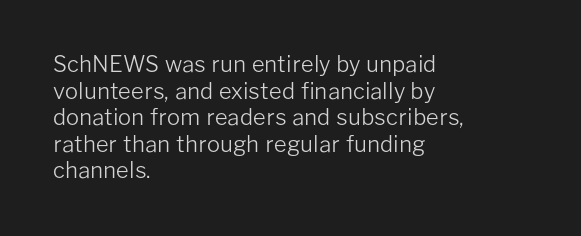
{"italic": "no", "bold": "no", "underline": "no", "align": "left", "line_spacing_ratio": 1.21, "letter_spacing": "normal", "letter_spacing_em": 0.0, "glyph_px": 22}
